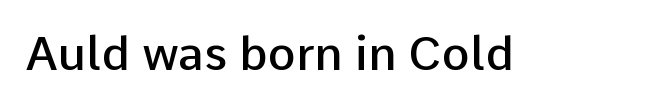
{"serif": "no", "italic": "no", "bold": "semi", "weight": "semibold", "width": "normal", "stroke_contrast": "low", "x_height": "medium", "monospaced": "no", "underline": "no", "letter_spacing": "normal", "letter_spacing_em": 0.0, "glyph_px": 47}
